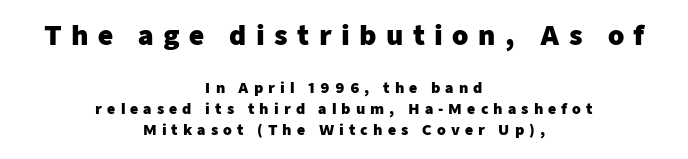
The image shows 26 px bold type, upright; set centered, normal line spacing (1.48x), unusually wide letter spacing (+0.36 em), not underlined; the first (top) block is 1.86x larger.
